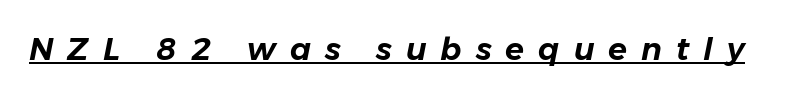
The image shows 31 px text type, italic (leaning right); set unusually wide letter spacing (+0.45 em), underlined; low stroke contrast and a medium x-height.
